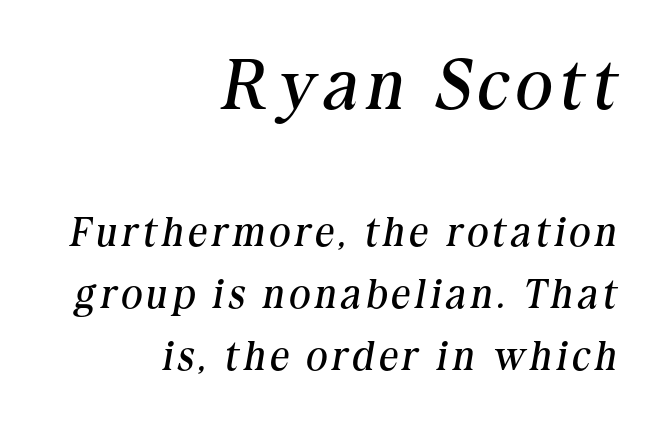
{"serif": "yes", "italic": "yes", "lean": "right", "slant_degrees": 10, "bold": "no", "weight": "regular", "width": "normal", "stroke_contrast": "medium", "x_height": "medium", "monospaced": "no", "underline": "no", "align": "right", "line_spacing": "normal", "line_spacing_ratio": 1.52, "larger_block": "first", "size_ratio": 1.73, "glyph_px": 71}
